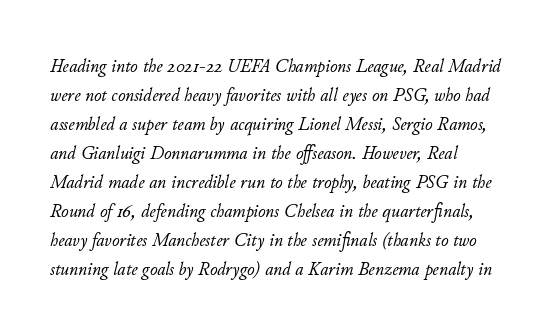
Compared with a typical body face, this is equally light or lighter still. The face used here has a pronounced slope to its letters. The lines in this sample share a left origin and differ only in where they stop. The specimen omits any rule beneath the text block's lines.
